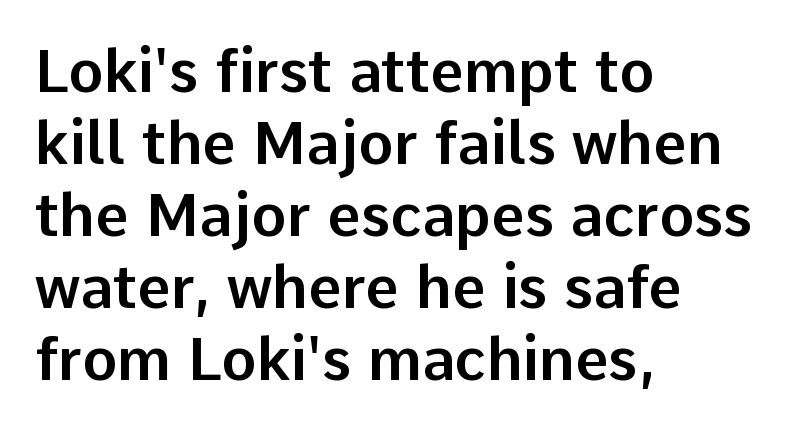
Q: Is the text italic (slanted)? A: No, it is upright.
Q: Is the typeface a serif or a sans-serif typeface? A: Sans-serif.
Q: Is the text underlined? A: No.
Q: How is the paragraph aligned? A: Left-aligned.
Q: Is the spacing between letters normal or unusually wide? A: Normal.
Q: Width (condensed, normal, or wide)? A: Normal.
Q: Stroke contrast? A: Low.
Q: x-height? A: Medium.
Q: Monospaced? A: No.
